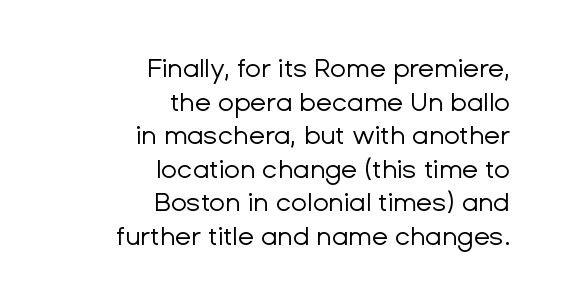
{"italic": "no", "bold": "no", "underline": "no", "align": "right", "line_spacing": "normal", "line_spacing_ratio": 1.29, "letter_spacing": "normal", "letter_spacing_em": 0.0, "glyph_px": 26}
